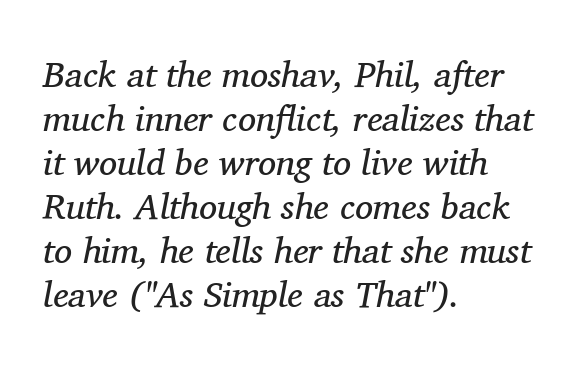
Q: Is the text bold? A: No.
Q: Is the text italic (slanted)? A: Yes, it leans right by about 11 degrees.
Q: Is the typeface a serif or a sans-serif typeface? A: Serif.
Q: Is the text underlined? A: No.
Q: How is the paragraph aligned? A: Left-aligned.
Q: Is the spacing between letters normal or unusually wide? A: Normal.
Q: Width (condensed, normal, or wide)? A: Normal.
Q: Stroke contrast? A: Medium.
Q: x-height? A: Medium.
Q: Monospaced? A: No.
